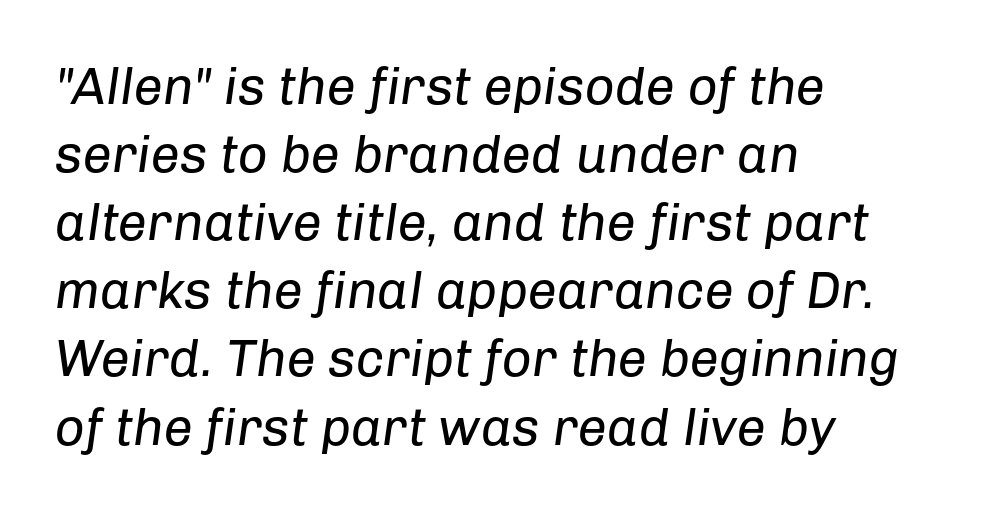
{"italic": "yes", "lean": "right", "slant_degrees": 8, "bold": "no", "weight": "regular", "width": "normal", "stroke_contrast": "low", "x_height": "medium", "monospaced": "no", "underline": "no", "align": "left", "line_spacing": "normal", "line_spacing_ratio": 1.31, "letter_spacing": "normal", "letter_spacing_em": 0.0, "glyph_px": 52}
